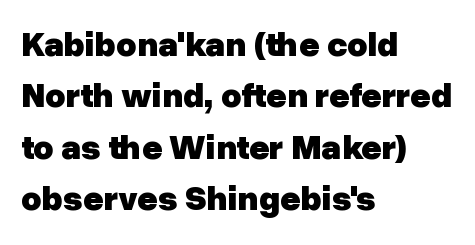
Q: Is the text bold? A: Yes.
Q: Is the text italic (slanted)? A: No, it is upright.
Q: Is the typeface a serif or a sans-serif typeface? A: Sans-serif.
Q: Is the text underlined? A: No.
Q: How is the paragraph aligned? A: Left-aligned.
Q: Is the spacing between letters normal or unusually wide? A: Normal.
Q: Is the spacing between lines tight, normal or loose? A: Normal.
Q: Width (condensed, normal, or wide)? A: Normal.
Q: Stroke contrast? A: Low.
Q: x-height? A: Medium.
Q: Monospaced? A: No.
